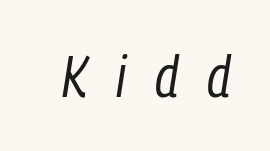
{"italic": "yes", "lean": "right", "slant_degrees": 9, "bold": "no", "weight": "regular", "width": "condensed", "stroke_contrast": "low", "x_height": "medium", "monospaced": "no", "underline": "no", "letter_spacing": "wide", "letter_spacing_em": 0.49, "glyph_px": 58}
